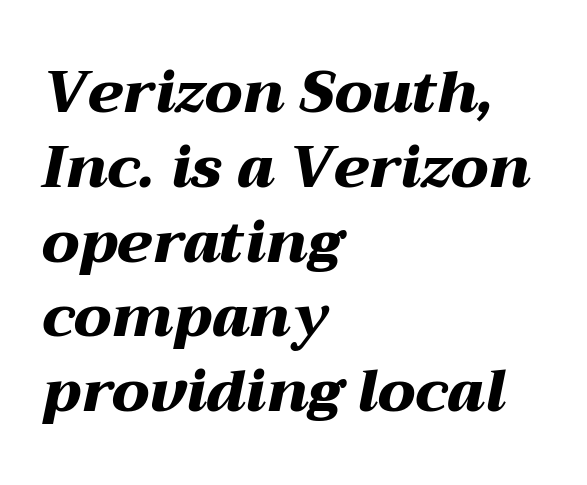
The font's italic variant was chosen for this text. Emphasis by weight is at full strength: bold. Which margin do the lines hug? The left one — the right edge is uneven. Compared with typical paragraphs, the rows here are spaced about the same. The area under the type is left untouched.
